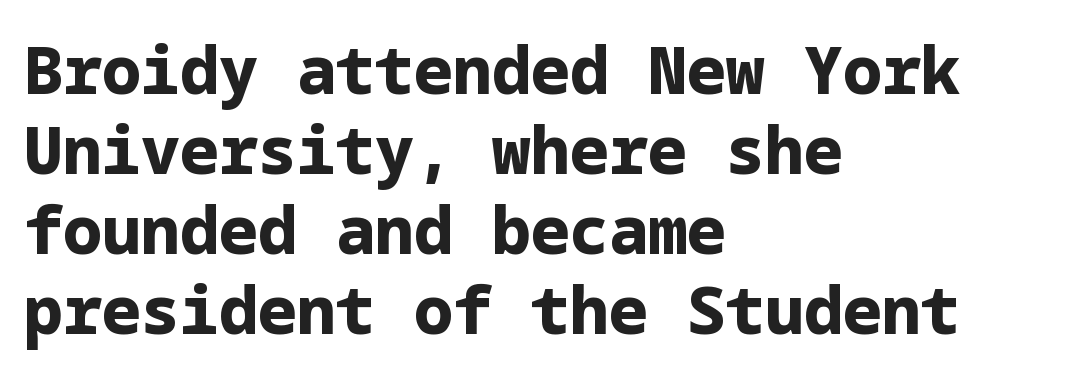
{"serif": "no", "italic": "no", "bold": "yes", "weight": "bold", "width": "normal", "stroke_contrast": "low", "x_height": "medium", "underline": "no", "align": "left", "line_spacing_ratio": 1.23, "letter_spacing": "normal", "letter_spacing_em": 0.0, "glyph_px": 65}
